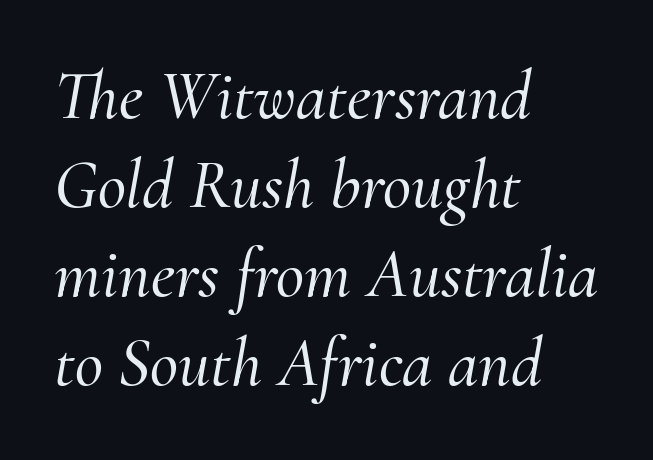
Q: Is the text italic (slanted)? A: Yes, it leans right by about 10 degrees.
Q: Is the typeface a serif or a sans-serif typeface? A: Serif.
Q: Is the text underlined? A: No.
Q: How is the paragraph aligned? A: Left-aligned.
Q: Is the spacing between letters normal or unusually wide? A: Normal.
Q: Is the spacing between lines tight, normal or loose? A: Normal.
Q: Width (condensed, normal, or wide)? A: Normal.
Q: Stroke contrast? A: Medium.
Q: x-height? A: Small.
Q: Monospaced? A: No.
